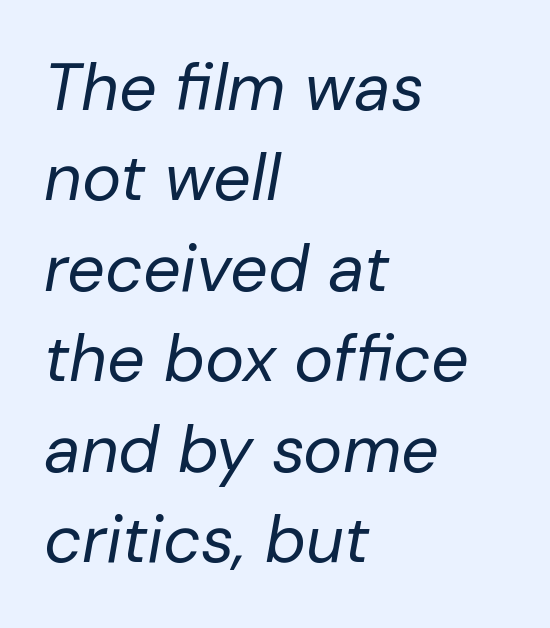
The image shows 66 px regular-weight type, italic (leaning right); set left-aligned, normal line spacing (1.37x), normal letter spacing, not underlined; low stroke contrast and a medium x-height.
